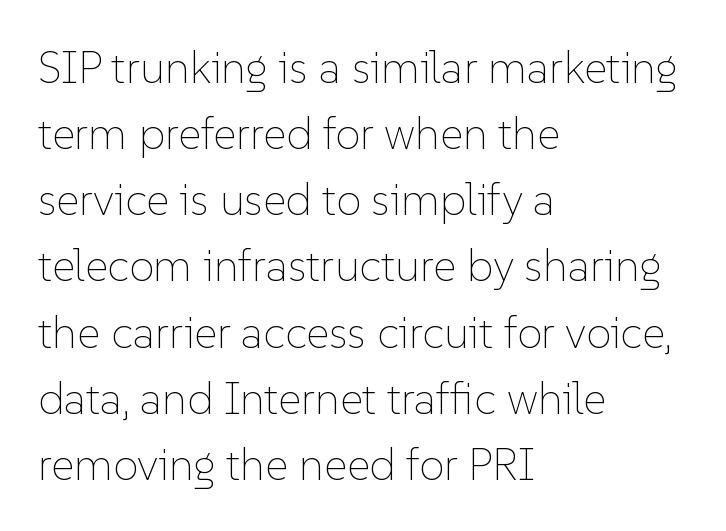
Q: Is the text bold? A: No.
Q: Is the text italic (slanted)? A: No, it is upright.
Q: Is the text underlined? A: No.
Q: How is the paragraph aligned? A: Left-aligned.
Q: Is the spacing between letters normal or unusually wide? A: Normal.
Q: Is the spacing between lines tight, normal or loose? A: Normal.
Q: Width (condensed, normal, or wide)? A: Normal.
Q: Stroke contrast? A: Low.
Q: x-height? A: Medium.
Q: Monospaced? A: No.
